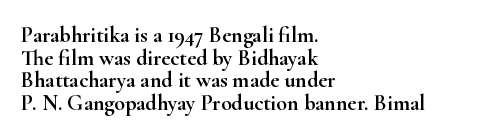
The image shows 22 px text type, upright; set left-aligned, tight line spacing (1.03x), normal letter spacing, not underlined.
